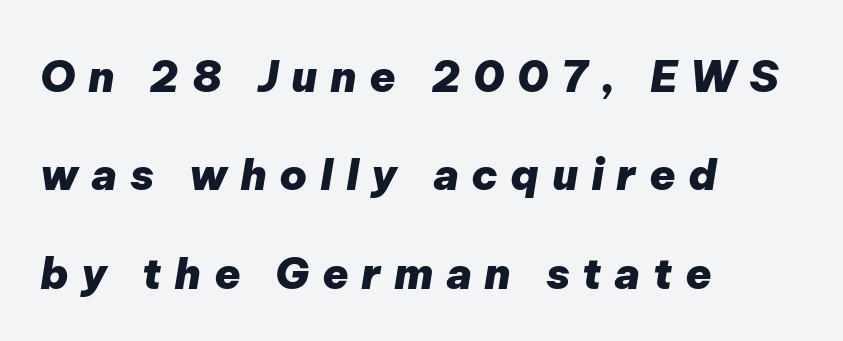
Q: Is the text bold? A: Yes.
Q: Is the text italic (slanted)? A: Yes, it leans right by about 9 degrees.
Q: Is the text underlined? A: No.
Q: How is the paragraph aligned? A: Left-aligned.
Q: Is the spacing between letters normal or unusually wide? A: Unusually wide.
Q: Is the spacing between lines tight, normal or loose? A: Loose.
Q: Width (condensed, normal, or wide)? A: Normal.
Q: Stroke contrast? A: Low.
Q: x-height? A: Medium.
Q: Monospaced? A: No.
